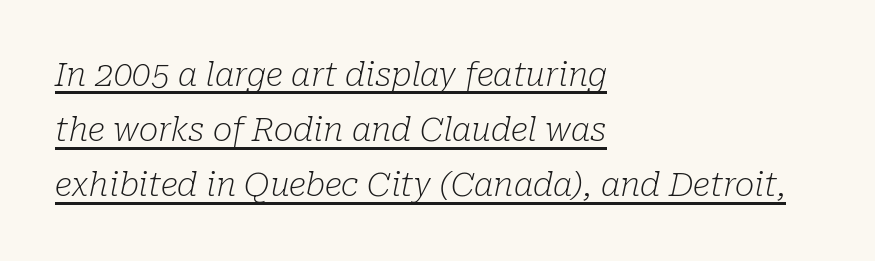
No letter is thick-stroked: the sample isn't bold. The letters are slanted; this is an italic face. If you measured baseline to baseline, you'd find a middling distance. Type style note: has serifs. The face used here is proportionally spaced, like ordinary book or web type.
